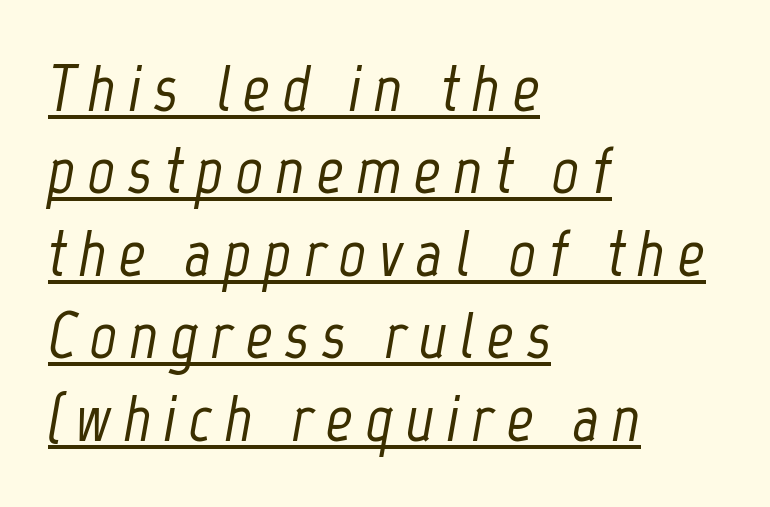
Q: Is the text italic (slanted)? A: Yes, it leans right by about 12 degrees.
Q: Is the text underlined? A: Yes.
Q: How is the paragraph aligned? A: Left-aligned.
Q: Is the spacing between lines tight, normal or loose? A: Normal.
Q: Width (condensed, normal, or wide)? A: Condensed.
Q: Stroke contrast? A: Low.
Q: x-height? A: Medium.
Q: Monospaced? A: No.
